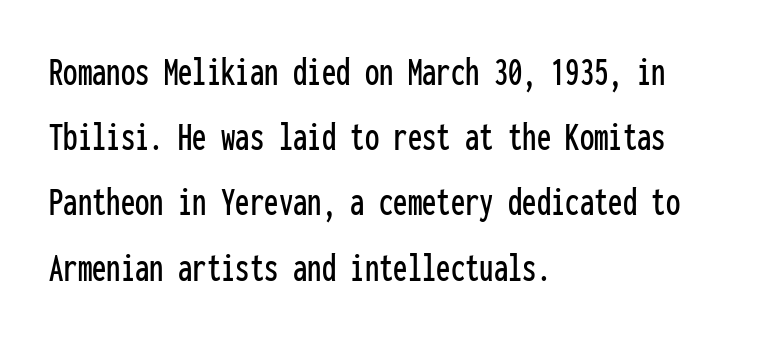
The image shows 41 px condensed sans-serif type, upright, monospaced; set left-aligned, normal line spacing (1.59x), normal letter spacing, not underlined; low stroke contrast and a medium x-height.
